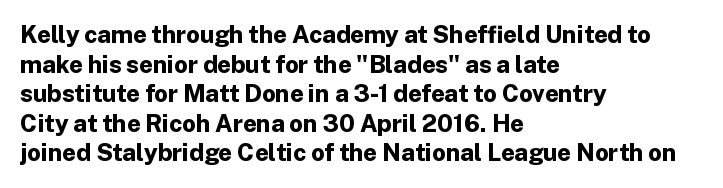
The image shows 24 px bold type, upright; set left-aligned, line spacing 1.23x, normal letter spacing, not underlined.
